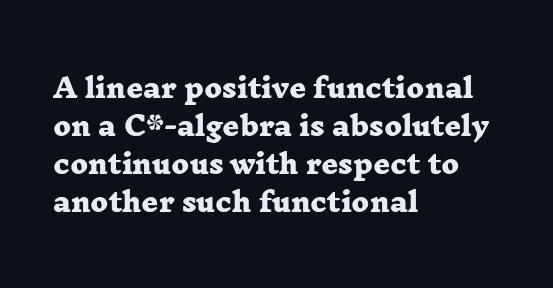
Q: Is the text bold? A: Yes.
Q: Is the text underlined? A: No.
Q: How is the paragraph aligned? A: Left-aligned.
Q: Is the spacing between letters normal or unusually wide? A: Normal.
Q: Is the spacing between lines tight, normal or loose? A: Normal.
